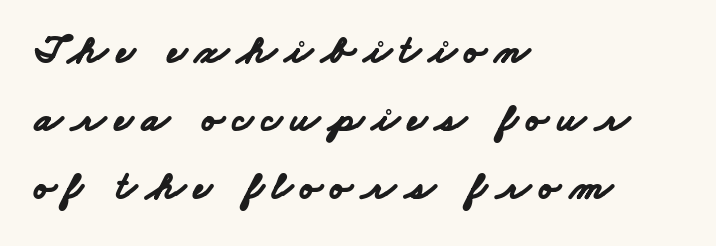
The image shows 40 px bold, wide sans-serif type; set left-aligned, normal line spacing (1.7x), unusually wide letter spacing (+0.22 em), not underlined; low stroke contrast and a small x-height.
